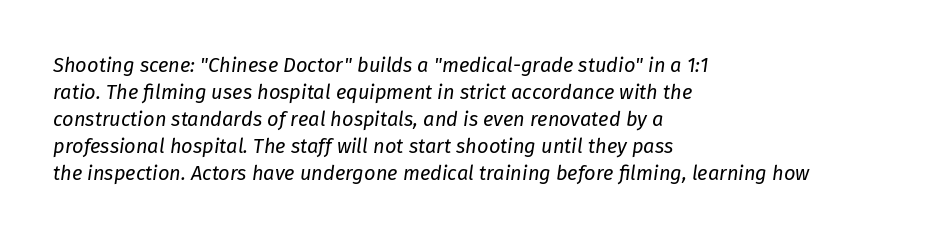
Each word holds together tightly as a unit, with standard inter-letter gaps. The strokes are not fattened; the text isn't bold. Casual observation: everything's shoved over to the left. Baseline-to-baseline distance is the conventional proportion of letter height. Honestly, there is no underline to notice here at all. The text carries the slant typical of an italic or oblique font.
